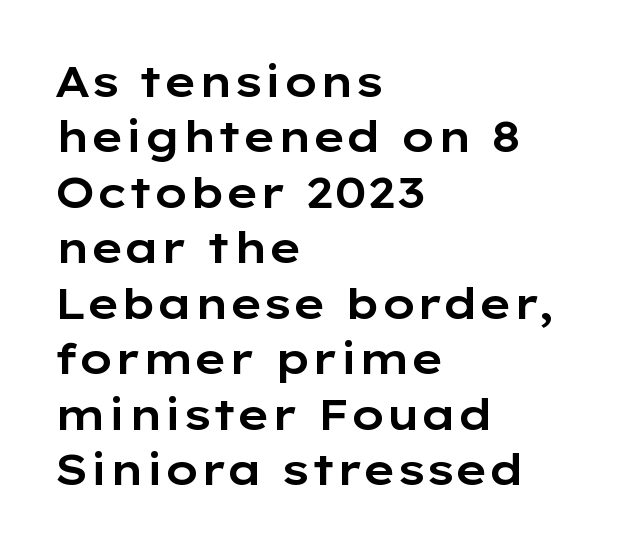
The image shows 43 px wide sans-serif type, upright; set left-aligned, normal line spacing (1.29x), normal letter spacing, not underlined; low stroke contrast and a medium x-height.
